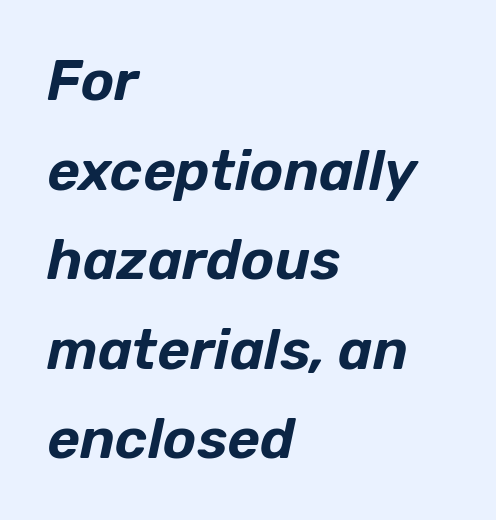
Q: Is the text italic (slanted)? A: Yes, it leans right by about 12 degrees.
Q: Is the text underlined? A: No.
Q: How is the paragraph aligned? A: Left-aligned.
Q: Is the spacing between letters normal or unusually wide? A: Normal.
Q: Is the spacing between lines tight, normal or loose? A: Normal.
Q: Width (condensed, normal, or wide)? A: Normal.
Q: Stroke contrast? A: Low.
Q: x-height? A: Medium.
Q: Monospaced? A: No.
